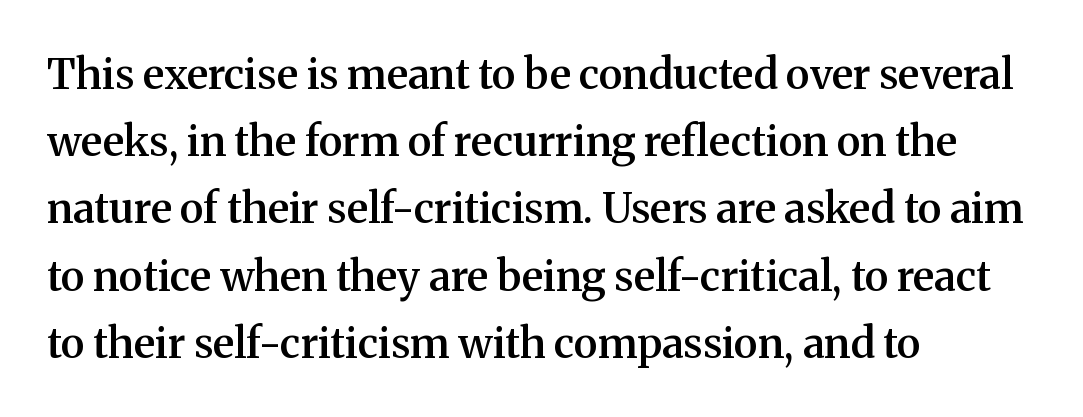
Q: Is the text bold? A: Semi-bold.
Q: Is the text italic (slanted)? A: No, it is upright.
Q: Is the typeface a serif or a sans-serif typeface? A: Serif.
Q: Is the text underlined? A: No.
Q: How is the paragraph aligned? A: Left-aligned.
Q: Is the spacing between letters normal or unusually wide? A: Normal.
Q: Is the spacing between lines tight, normal or loose? A: Normal.
Q: Width (condensed, normal, or wide)? A: Normal.
Q: Stroke contrast? A: Medium.
Q: x-height? A: Medium.
Q: Monospaced? A: No.
